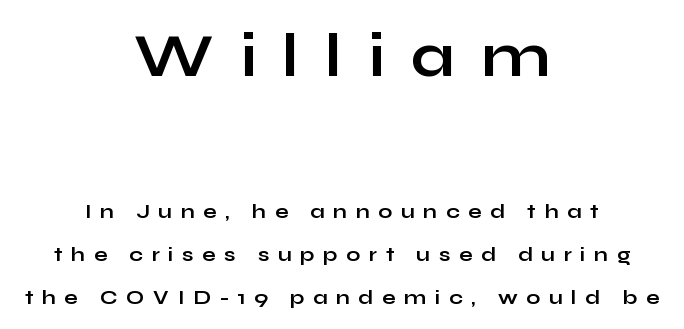
The image shows 61 px bold, wide sans-serif type, upright; set centered, loose line spacing (2.15x), unusually wide letter spacing (+0.43 em), not underlined; the first (top) block is 3.05x larger; low stroke contrast and a medium x-height.
